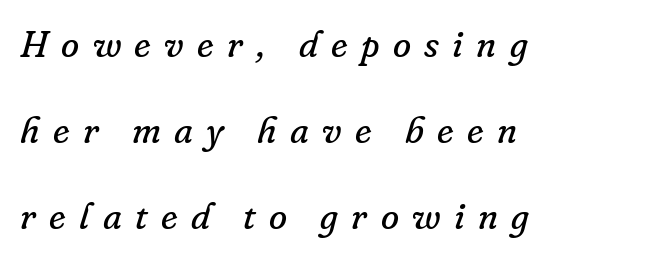
The image shows 37 px regular-weight serif type, italic (leaning right); set left-aligned, loose line spacing (2.33x), unusually wide letter spacing (+0.36 em), not underlined; low stroke contrast and a small x-height.
